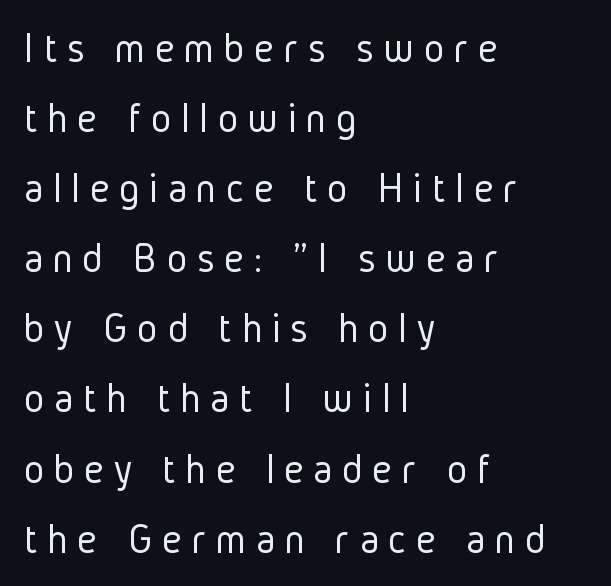
No italicization has been applied; the sample stays upright. Underline: absent. Each word looks stretched out because of the extra space between its letters. This sample keeps an unexceptional amount of space between lines.
